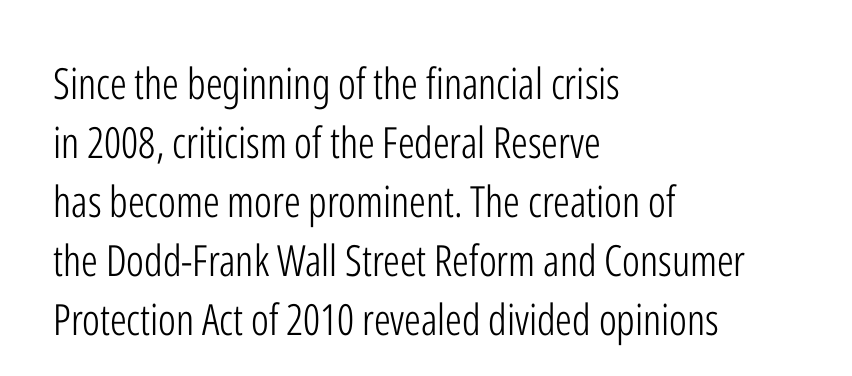
The zone under the glyphs is completely vacant. Character widths vary here, with narrow letters taking less room than wide ones. A student would call this left alignment; a typographer would say flush left, rag right. Posture: straight, roman, zero tilt. This block has exactly the height ordinary leading produces.
